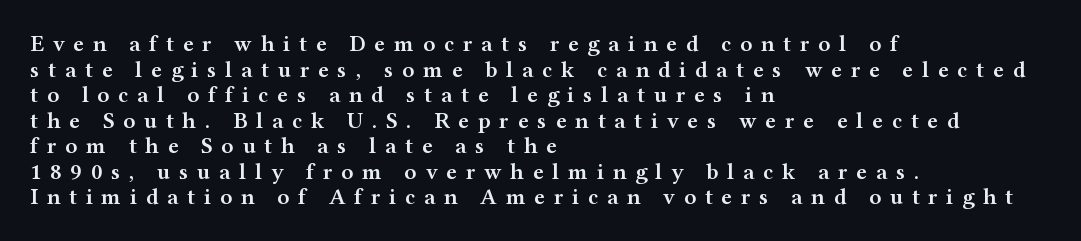
The image shows 23 px text type, upright; set left-aligned, tight line spacing (1.11x), unusually wide letter spacing (+0.38 em), not underlined.
